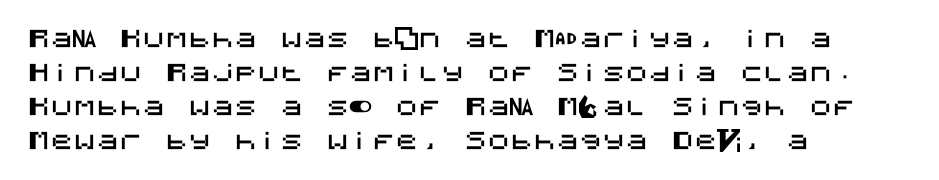
Clear beneath every line of the passage. Notice how descenders clear the ascenders below comfortably — that's standard leading. In terms of letterspacing, this is plain default setting. The lettering stays uniformly vertical, giving the passage a roman look. The lines in this sample share a left origin and differ only in where they stop.
